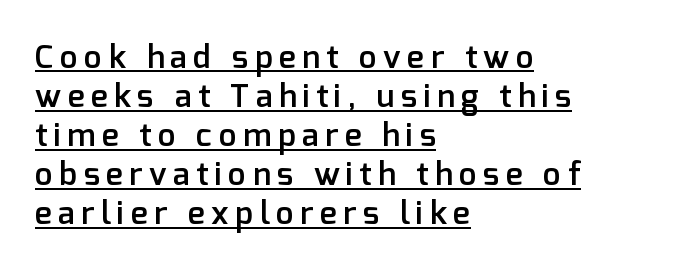
{"serif": "no", "italic": "no", "bold": "semi", "weight": "semibold", "width": "normal", "stroke_contrast": "low", "x_height": "medium", "monospaced": "no", "underline": "yes", "align": "left", "line_spacing_ratio": 1.22, "letter_spacing": "wide", "letter_spacing_em": 0.2, "glyph_px": 32}
